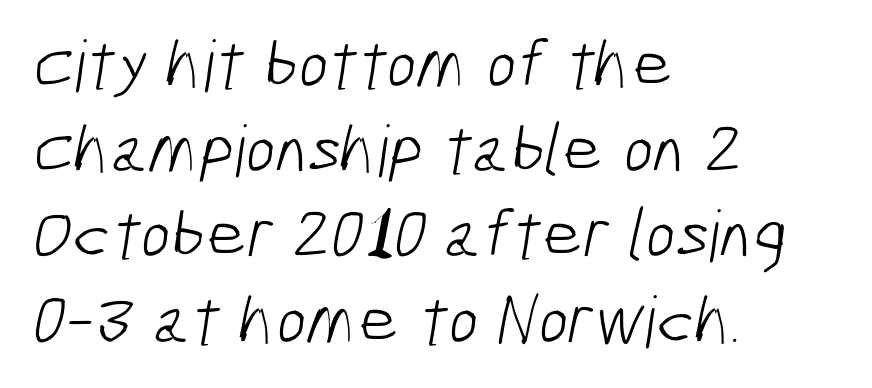
The image shows 71 px light, condensed sans-serif type; set left-aligned, line spacing 1.2x, normal letter spacing, not underlined; low stroke contrast and a medium x-height.
